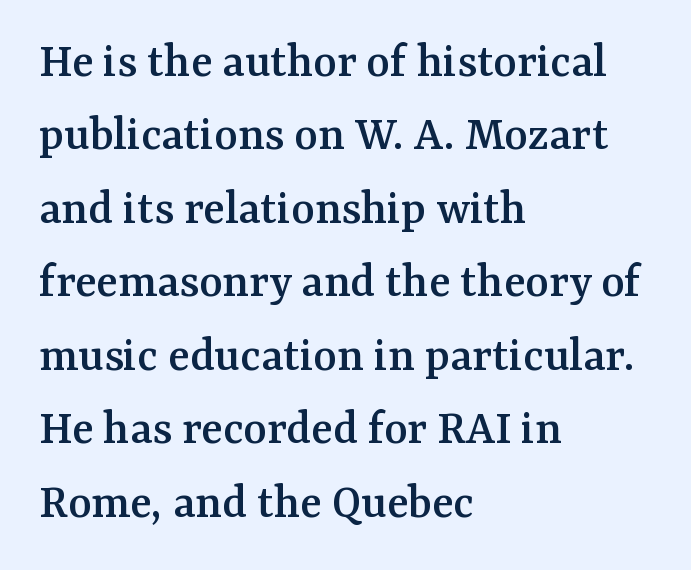
{"serif": "yes", "italic": "no", "width": "normal", "stroke_contrast": "medium", "x_height": "medium", "monospaced": "no", "underline": "no", "align": "left", "line_spacing": "normal", "line_spacing_ratio": 1.47, "letter_spacing": "normal", "letter_spacing_em": 0.0, "glyph_px": 50}
